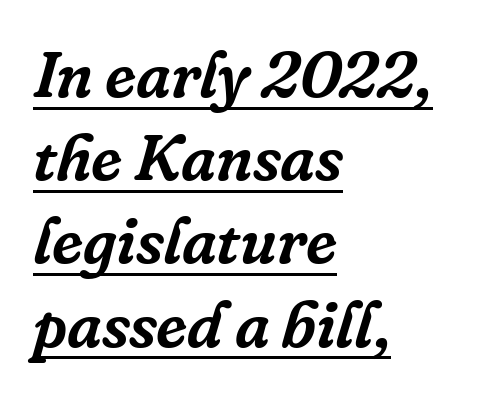
{"serif": "yes", "italic": "yes", "lean": "right", "slant_degrees": 16, "width": "normal", "stroke_contrast": "low", "x_height": "medium", "monospaced": "no", "underline": "yes", "align": "left", "line_spacing": "normal", "line_spacing_ratio": 1.28, "letter_spacing": "normal", "letter_spacing_em": 0.0, "glyph_px": 65}
